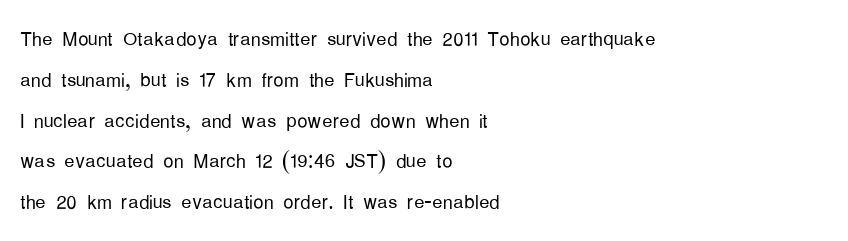
The image shows 26 px text type, upright; set left-aligned, normal line spacing (1.57x), normal letter spacing, not underlined.
